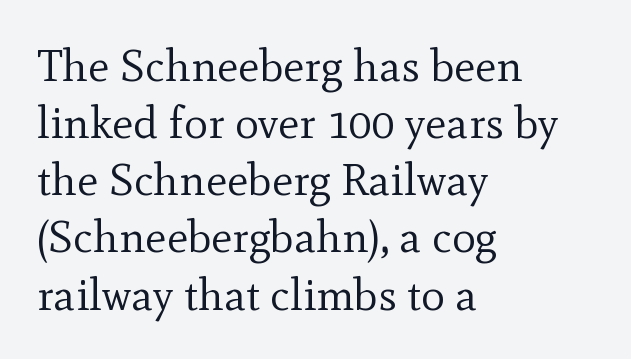
Caption: multi-line text, flush left, ragged right. The letters sit at their default tracking, neither squeezed nor spread. On a weight scale, this lands at 450 or below. The string is rendered with underlining switched off.
